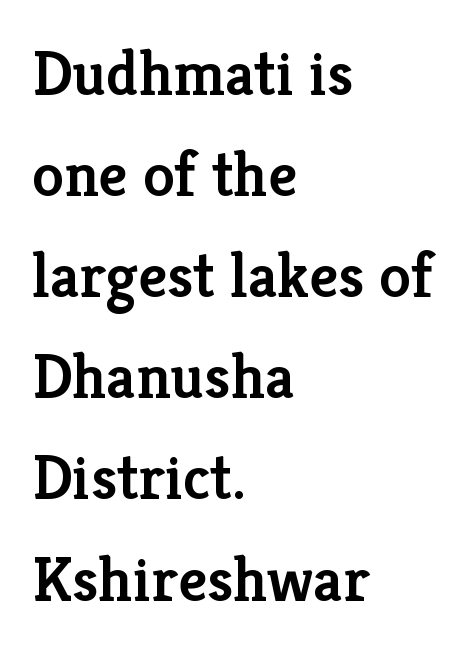
{"serif": "yes", "italic": "no", "bold": "semi", "weight": "semibold", "width": "normal", "stroke_contrast": "low", "x_height": "medium", "monospaced": "no", "underline": "no", "align": "left", "line_spacing": "normal", "line_spacing_ratio": 1.58, "letter_spacing": "normal", "letter_spacing_em": 0.0, "glyph_px": 64}
